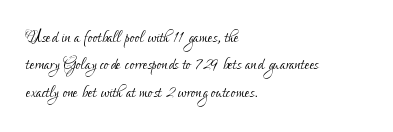
Counters stay open thanks to moderate or lighter strokes. All the whitespace from short lines collects on the right. Normally led — the rows are evenly, conventionally spaced. The glyphs are unaccompanied by any horizontal stroke below them.
